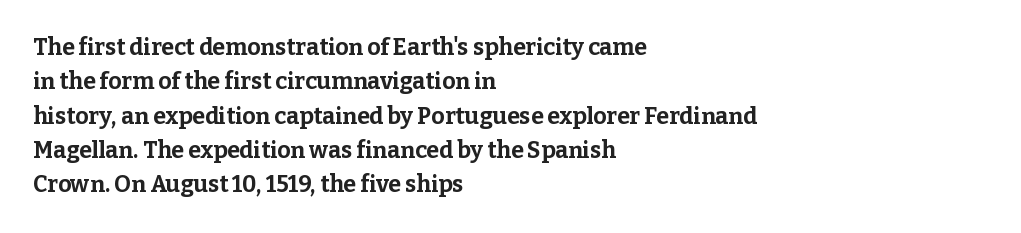
{"italic": "no", "bold": "yes", "underline": "no", "align": "left", "line_spacing": "normal", "line_spacing_ratio": 1.49, "letter_spacing": "normal", "letter_spacing_em": 0.0, "glyph_px": 23}
